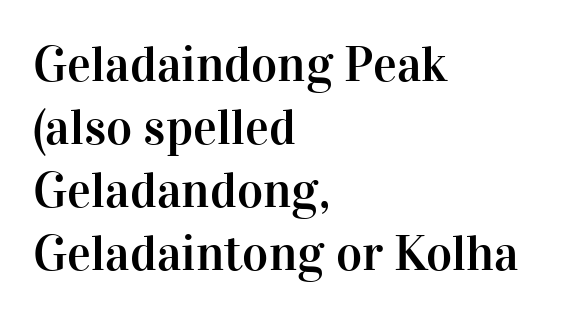
{"serif": "yes", "italic": "no", "width": "normal", "stroke_contrast": "high", "x_height": "medium", "monospaced": "no", "underline": "no", "align": "left", "line_spacing": "normal", "line_spacing_ratio": 1.26, "letter_spacing": "normal", "letter_spacing_em": 0.0, "glyph_px": 50}
